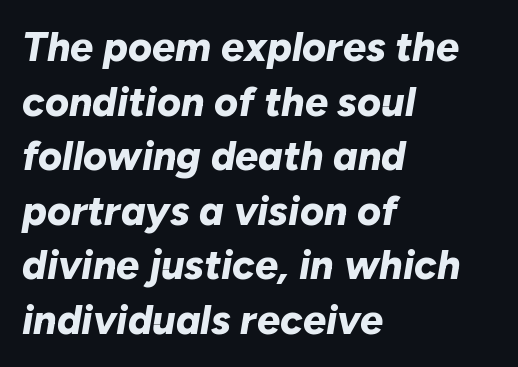
Spacing verdict: proportional, widths tailored to each character. A bare baseline throughout the passage. Each word holds together tightly as a unit, with standard inter-letter gaps. Is the type slanted? Yes — the strokes lean at a clear angle. Line beginnings align vertically; line endings do not. A dark, heavy texture on the line: the type is bold.
